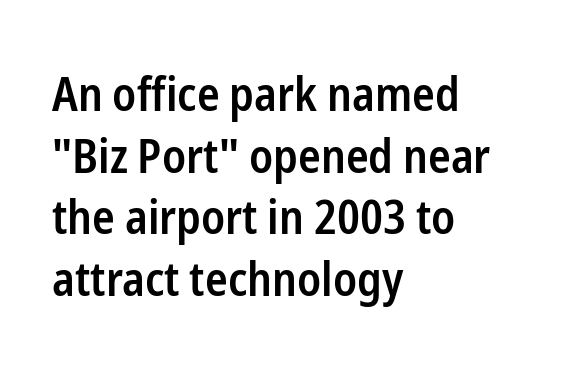
Tracking value appears to be zero — textbook default spacing. Note: no serifs on the glyphs. Anything drawn beneath the words? Only blank space. The strokes are fattened partway — semibold, not bold.
